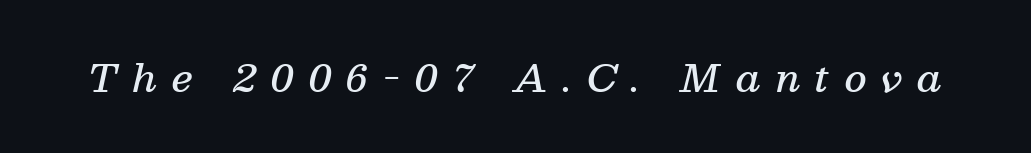
The image shows 38 px semibold serif type, italic (leaning right); set unusually wide letter spacing (+0.39 em), not underlined; medium stroke contrast and a medium x-height.
